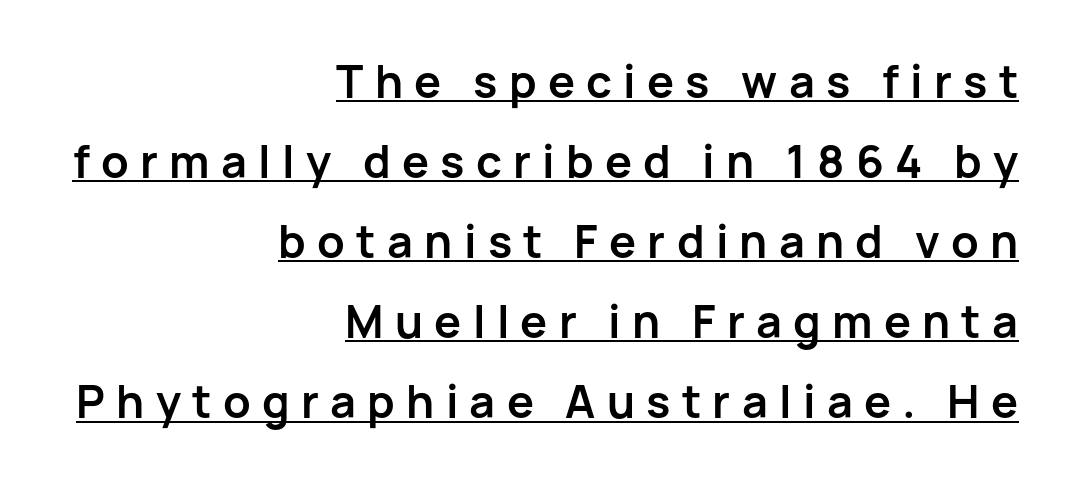
Q: Is the text bold? A: Yes.
Q: Is the text italic (slanted)? A: No, it is upright.
Q: Is the typeface a serif or a sans-serif typeface? A: Sans-serif.
Q: Is the text underlined? A: Yes.
Q: How is the paragraph aligned? A: Right-aligned.
Q: Is the spacing between letters normal or unusually wide? A: Unusually wide.
Q: Width (condensed, normal, or wide)? A: Normal.
Q: Stroke contrast? A: Low.
Q: x-height? A: Medium.
Q: Monospaced? A: No.
